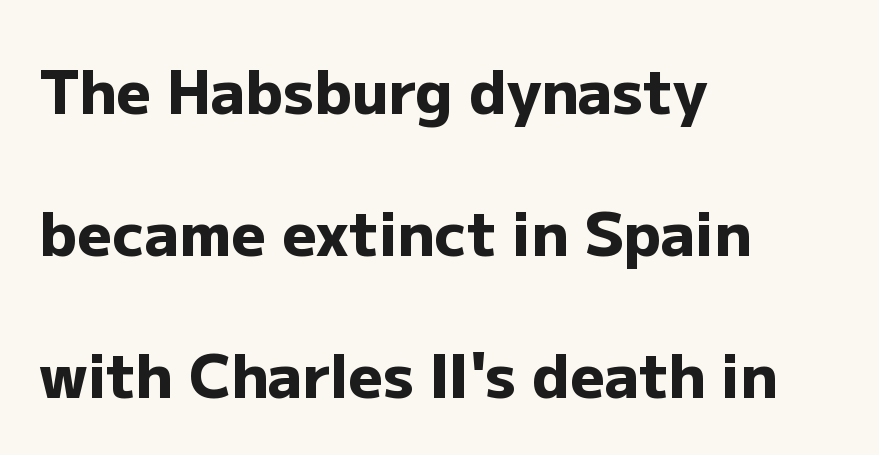
The image shows 60 px heavy sans-serif type, upright; set left-aligned, loose line spacing (2.37x), normal letter spacing, not underlined; low stroke contrast and a medium x-height.
